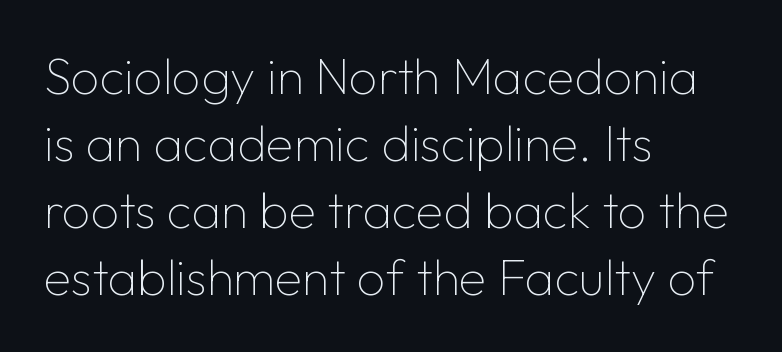
{"serif": "no", "italic": "no", "bold": "no", "weight": "thin", "width": "normal", "stroke_contrast": "low", "x_height": "medium", "monospaced": "no", "underline": "no", "align": "left", "line_spacing": "normal", "line_spacing_ratio": 1.34, "letter_spacing": "normal", "letter_spacing_em": 0.0, "glyph_px": 50}
